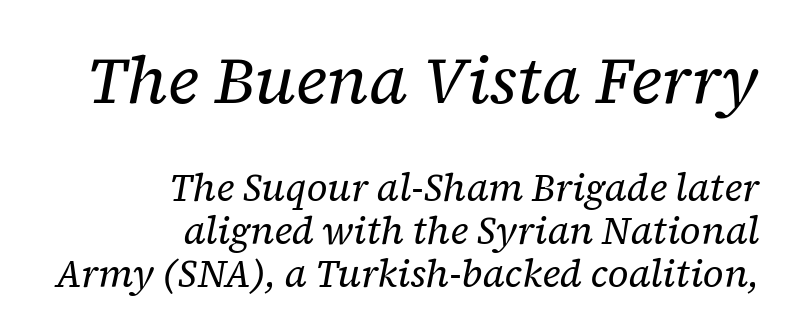
A bare baseline throughout the passage. In terms of letterspacing, this is plain default setting. This sample is right-justified, so line beginnings fall wherever the words allow. The initial chunk of copy outweighs the following chunk in type size. A typesetter would call this proportional, since set widths differ per character. Very little white space separates one row of letters from the next.
